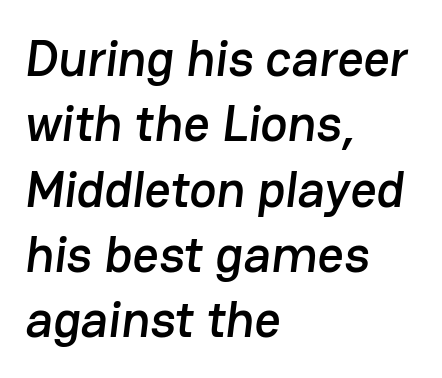
Short note: letters normally spaced. Unlike a traditional serif, this face leaves its strokes unadorned. A typesetter would call this proportional, since set widths differ per character. Compared with typical paragraphs, the rows here are spaced about the same. A bare baseline throughout the passage. Visually the block forms a straight wall on the left and a jagged coastline on the right.
